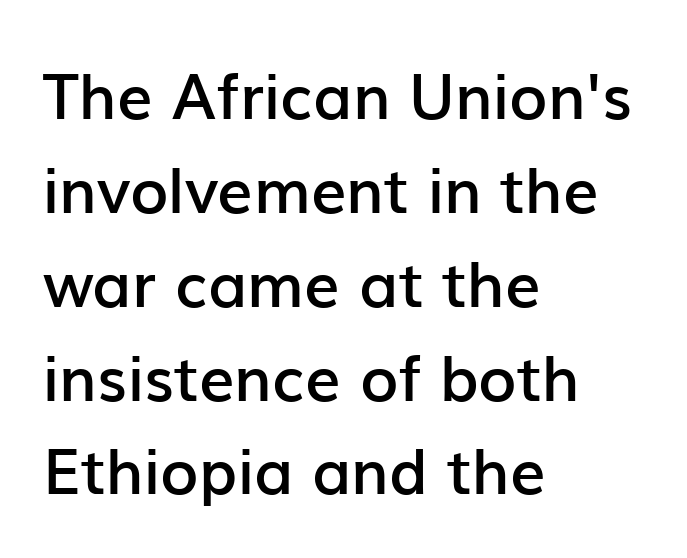
{"serif": "no", "italic": "no", "bold": "semi", "weight": "semibold", "width": "normal", "stroke_contrast": "low", "x_height": "medium", "monospaced": "no", "underline": "no", "align": "left", "line_spacing": "normal", "line_spacing_ratio": 1.49, "letter_spacing": "normal", "letter_spacing_em": 0.0, "glyph_px": 63}
